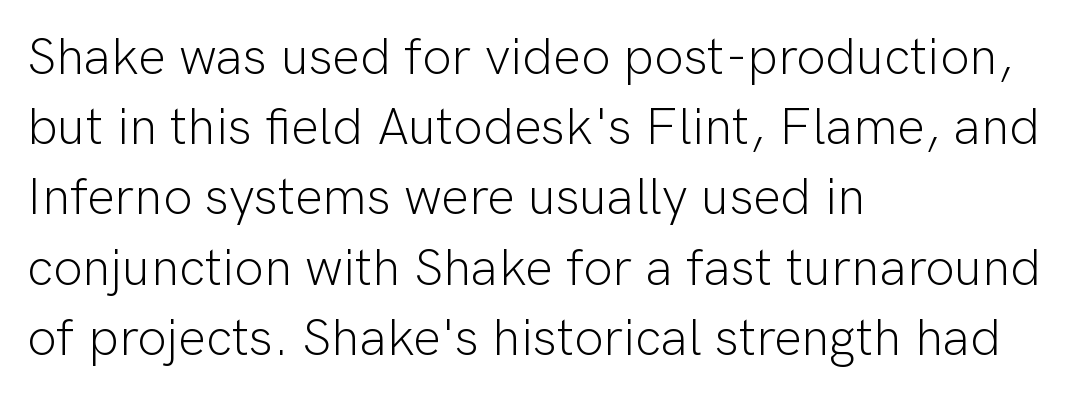
Q: Is the text bold? A: No.
Q: Is the text italic (slanted)? A: No, it is upright.
Q: Is the typeface a serif or a sans-serif typeface? A: Sans-serif.
Q: Is the text underlined? A: No.
Q: How is the paragraph aligned? A: Left-aligned.
Q: Is the spacing between letters normal or unusually wide? A: Normal.
Q: Is the spacing between lines tight, normal or loose? A: Normal.
Q: Width (condensed, normal, or wide)? A: Normal.
Q: Stroke contrast? A: Low.
Q: x-height? A: Medium.
Q: Monospaced? A: No.
